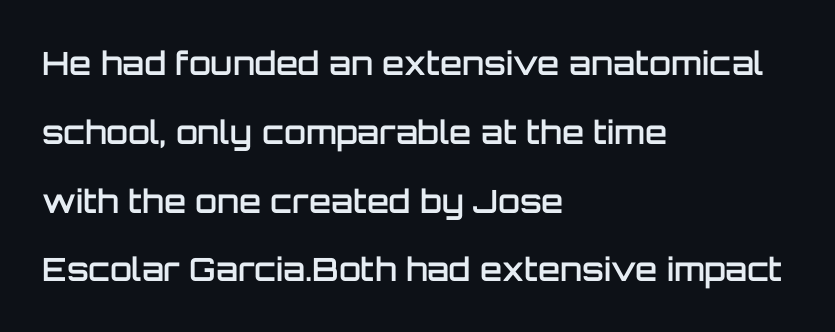
A somewhat darkened texture: the type is semibold rather than bold. In terms of letterspacing, this is plain default setting. Classification — sans serif. Character widths vary here, with narrow letters taking less room than wide ones. Notice how the passage keeps a crisp vertical edge on the left only. Type without underlining.
